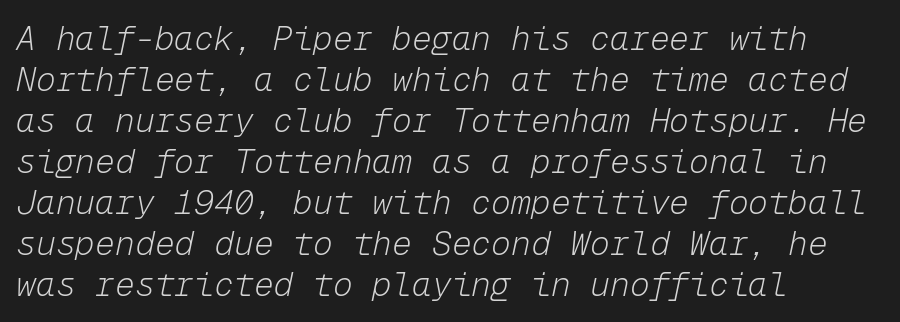
Q: Is the text bold? A: No.
Q: Is the text italic (slanted)? A: Yes, it leans right by about 12 degrees.
Q: Is the text underlined? A: No.
Q: How is the paragraph aligned? A: Left-aligned.
Q: Is the spacing between letters normal or unusually wide? A: Normal.
Q: Width (condensed, normal, or wide)? A: Normal.
Q: Stroke contrast? A: Low.
Q: x-height? A: Medium.
Q: Monospaced? A: Yes.
